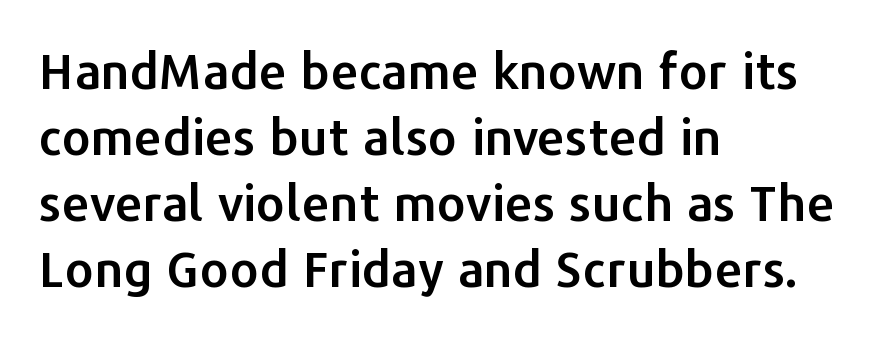
Q: Is the text italic (slanted)? A: No, it is upright.
Q: Is the typeface a serif or a sans-serif typeface? A: Sans-serif.
Q: Is the text underlined? A: No.
Q: How is the paragraph aligned? A: Left-aligned.
Q: Is the spacing between letters normal or unusually wide? A: Normal.
Q: Is the spacing between lines tight, normal or loose? A: Normal.
Q: Width (condensed, normal, or wide)? A: Normal.
Q: Stroke contrast? A: Low.
Q: x-height? A: Medium.
Q: Monospaced? A: No.
